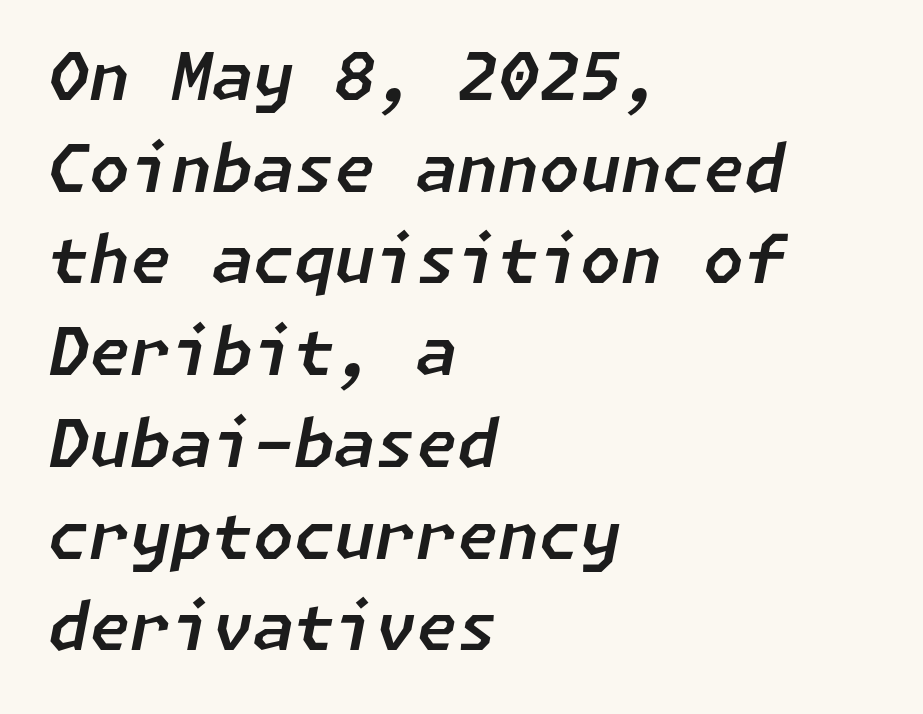
The image shows 66 px text type, italic (leaning right); set left-aligned, normal line spacing (1.39x), normal letter spacing, not underlined; low stroke contrast and a medium x-height.
